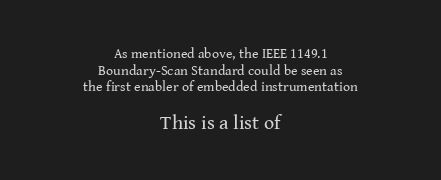
The image shows 20 px text type, upright; set centered, line spacing 1.18x, normal letter spacing, not underlined; the second (bottom) block is 1.43x larger.
